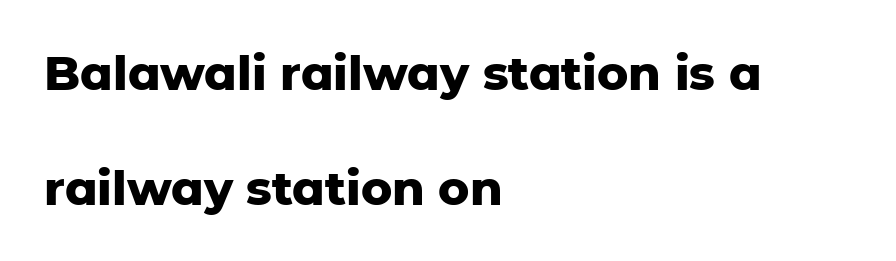
The designer went with a sans here, leaving each stem footless. This is heavy type, rendered in bold. Interline gaps are noticeably wide in this sample. Italic? Not at all — the glyphs are vertical. Caption: standard tracking, unaltered. Here the designer chose a conventional face with non-uniform glyph widths.
